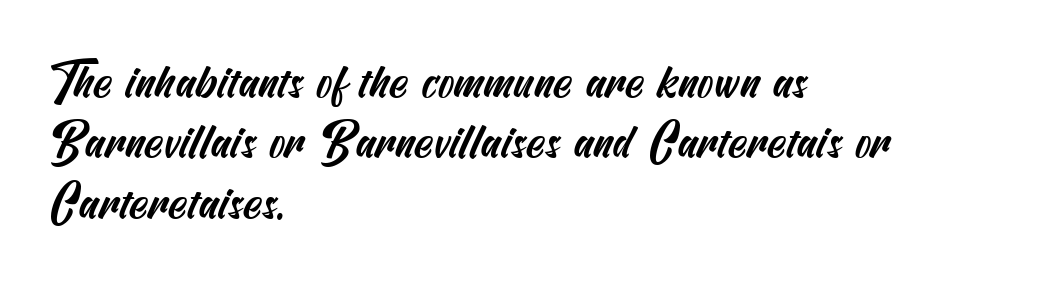
{"serif": "no", "width": "condensed", "stroke_contrast": "medium", "x_height": "small", "underline": "no", "align": "left", "line_spacing": "normal", "line_spacing_ratio": 1.26, "letter_spacing": "normal", "letter_spacing_em": 0.0, "glyph_px": 48}
